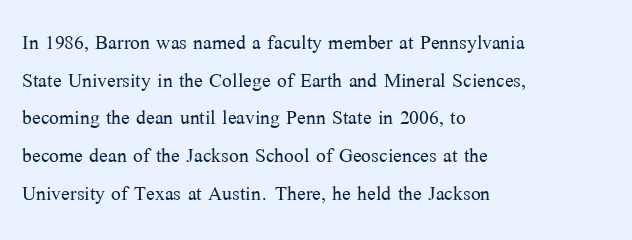
This sample is left-justified, so line endings fall wherever the words run out. Short note: letters normally spaced. These lines were composed using upright roman letters. Nothing heavy about these letters — not bold at all. The glyphs are unaccompanied by any horizontal stroke below them. Quick note: interline space is typical.
